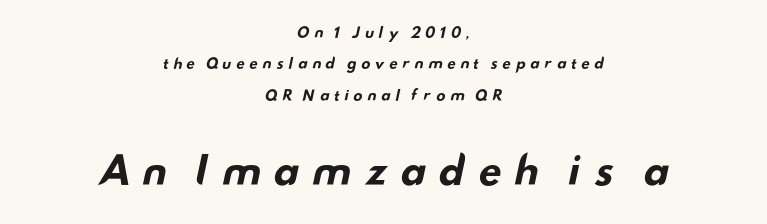
{"serif": "no", "bold": "yes", "weight": "bold", "width": "wide", "stroke_contrast": "low", "x_height": "small", "monospaced": "no", "underline": "no", "align": "center", "line_spacing": "loose", "line_spacing_ratio": 2.25, "letter_spacing": "wide", "letter_spacing_em": 0.28, "larger_block": "second", "size_ratio": 2.71, "glyph_px": 38}
